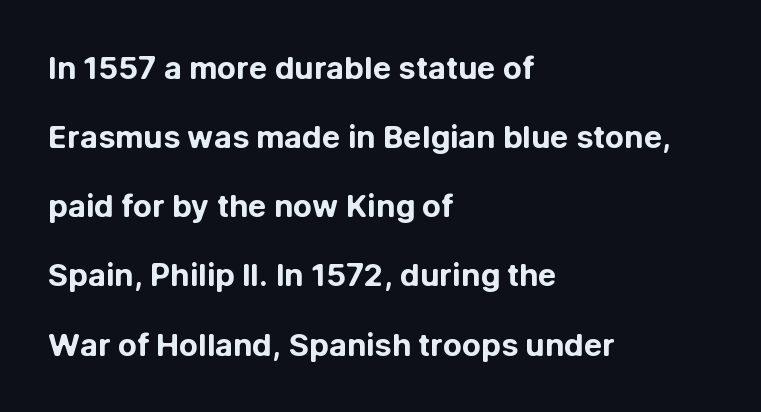
Q: Is the text bold? A: Yes.
Q: Is the text italic (slanted)? A: No, it is upright.
Q: Is the typeface a serif or a sans-serif typeface? A: Sans-serif.
Q: Is the text underlined? A: No.
Q: How is the paragraph aligned? A: Left-aligned.
Q: Is the spacing between letters normal or unusually wide? A: Normal.
Q: Is the spacing between lines tight, normal or loose? A: Loose.
Q: Width (condensed, normal, or wide)? A: Normal.
Q: Stroke contrast? A: Low.
Q: x-height? A: Medium.
Q: Monospaced? A: No.
